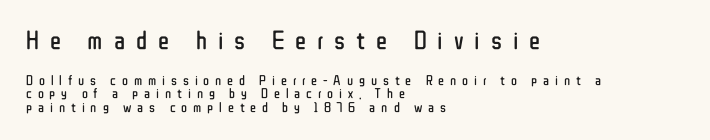
The image shows 26 px text type, upright; set left-aligned, tight line spacing (0.96x), unusually wide letter spacing (+0.42 em), not underlined; the first (top) block is 1.86x larger.
